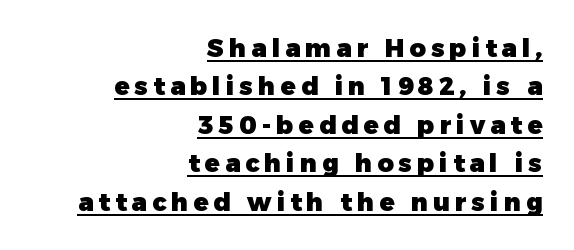
{"italic": "no", "bold": "yes", "underline": "yes", "align": "right", "line_spacing": "normal", "line_spacing_ratio": 1.54, "letter_spacing": "wide", "letter_spacing_em": 0.2, "glyph_px": 25}
